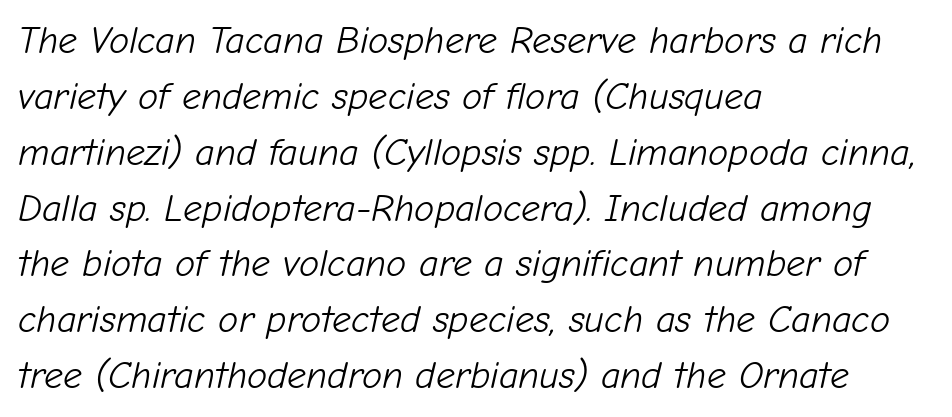
The image shows 38 px light type, italic (leaning right); set left-aligned, normal line spacing (1.47x), normal letter spacing, not underlined; low stroke contrast and a medium x-height.
